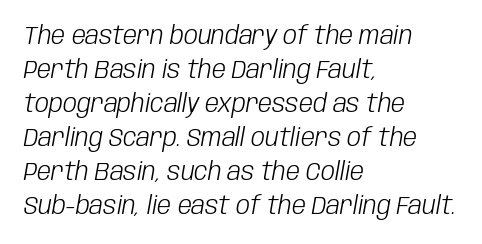
The image shows 25 px text type, italic (leaning right); set left-aligned, normal line spacing (1.36x), normal letter spacing, not underlined.
